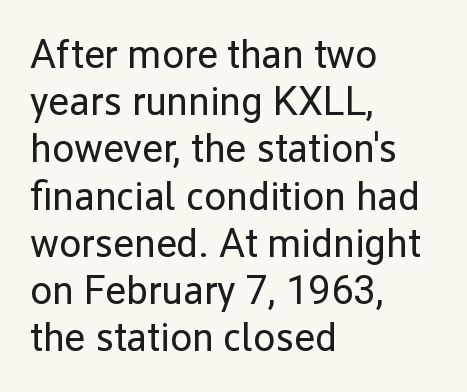
The image shows 40 px regular-weight sans-serif type, upright; set left-aligned, line spacing 1.18x, normal letter spacing, not underlined; low stroke contrast and a medium x-height.
